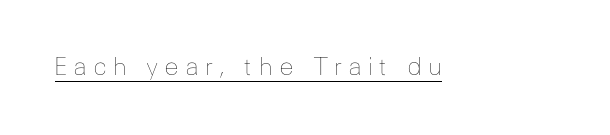
{"italic": "no", "bold": "no", "underline": "yes", "letter_spacing": "wide", "letter_spacing_em": 0.25, "glyph_px": 24}
